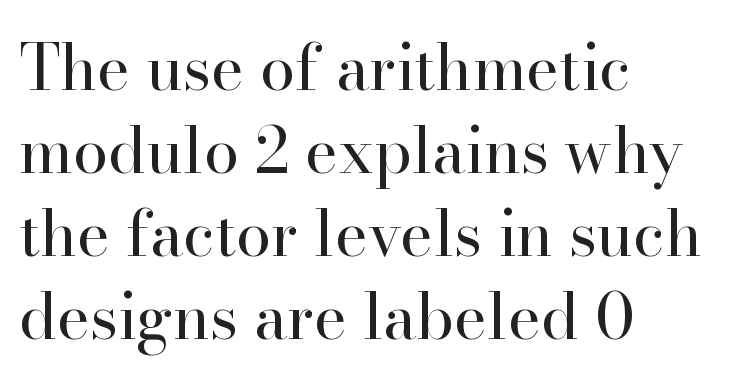
Q: Is the text bold? A: No.
Q: Is the text italic (slanted)? A: No, it is upright.
Q: Is the typeface a serif or a sans-serif typeface? A: Serif.
Q: Is the text underlined? A: No.
Q: How is the paragraph aligned? A: Left-aligned.
Q: Is the spacing between letters normal or unusually wide? A: Normal.
Q: Is the spacing between lines tight, normal or loose? A: Normal.
Q: Width (condensed, normal, or wide)? A: Normal.
Q: Stroke contrast? A: High.
Q: x-height? A: Small.
Q: Monospaced? A: No.
